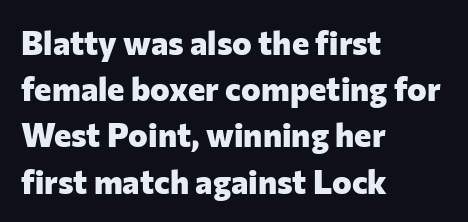
{"serif": "no", "italic": "no", "bold": "yes", "weight": "heavy", "width": "normal", "stroke_contrast": "low", "x_height": "medium", "monospaced": "no", "underline": "no", "align": "left", "line_spacing": "normal", "line_spacing_ratio": 1.4, "letter_spacing": "normal", "letter_spacing_em": 0.0, "glyph_px": 33}
